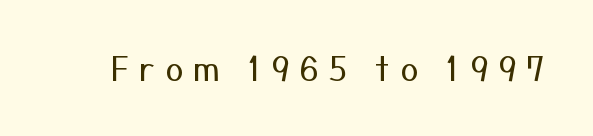
Q: Is the text bold? A: No.
Q: Is the text italic (slanted)? A: No, it is upright.
Q: Is the typeface a serif or a sans-serif typeface? A: Sans-serif.
Q: Is the text underlined? A: No.
Q: Is the spacing between letters normal or unusually wide? A: Unusually wide.
Q: Width (condensed, normal, or wide)? A: Normal.
Q: Stroke contrast? A: Medium.
Q: x-height? A: Medium.
Q: Monospaced? A: No.
